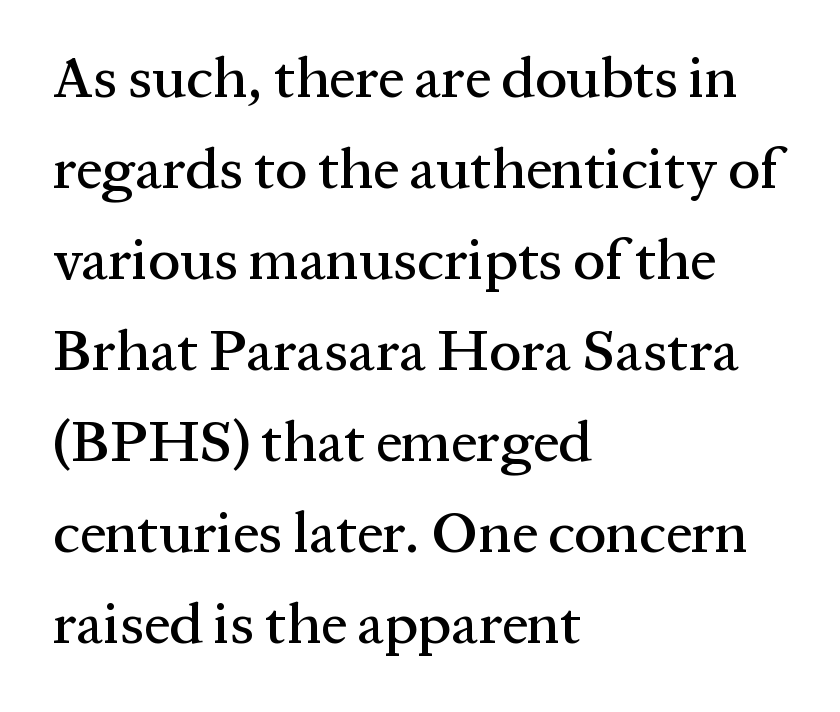
Q: Is the text italic (slanted)? A: No, it is upright.
Q: Is the typeface a serif or a sans-serif typeface? A: Serif.
Q: Is the text underlined? A: No.
Q: How is the paragraph aligned? A: Left-aligned.
Q: Is the spacing between letters normal or unusually wide? A: Normal.
Q: Is the spacing between lines tight, normal or loose? A: Normal.
Q: Width (condensed, normal, or wide)? A: Normal.
Q: Stroke contrast? A: Medium.
Q: x-height? A: Medium.
Q: Monospaced? A: No.
